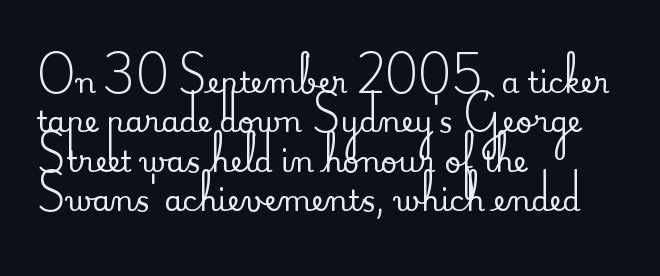
{"serif": "yes", "italic": "no", "width": "normal", "stroke_contrast": "medium", "x_height": "small", "monospaced": "no", "underline": "no", "align": "left", "line_spacing": "normal", "line_spacing_ratio": 1.36, "letter_spacing": "normal", "letter_spacing_em": 0.0, "glyph_px": 29}
